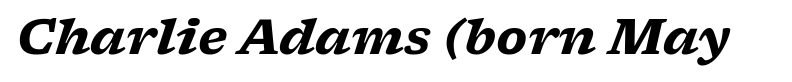
{"serif": "yes", "italic": "yes", "lean": "right", "slant_degrees": 17, "bold": "yes", "weight": "heavy", "width": "wide", "stroke_contrast": "low", "x_height": "medium", "monospaced": "no", "underline": "no", "letter_spacing": "normal", "letter_spacing_em": 0.0, "glyph_px": 49}
